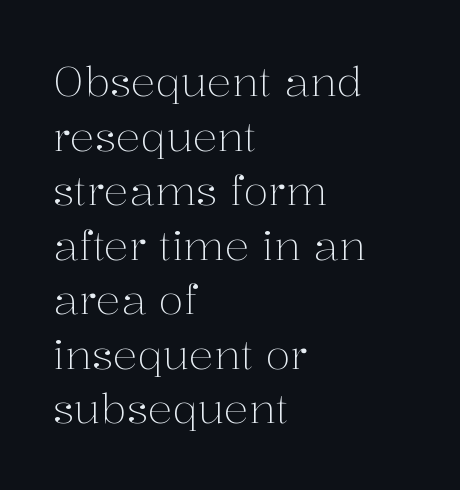
Q: Is the text bold? A: No.
Q: Is the text italic (slanted)? A: No, it is upright.
Q: Is the typeface a serif or a sans-serif typeface? A: Serif.
Q: Is the text underlined? A: No.
Q: How is the paragraph aligned? A: Left-aligned.
Q: Is the spacing between letters normal or unusually wide? A: Normal.
Q: Is the spacing between lines tight, normal or loose? A: Normal.
Q: Width (condensed, normal, or wide)? A: Normal.
Q: Stroke contrast? A: Medium.
Q: x-height? A: Medium.
Q: Monospaced? A: No.
